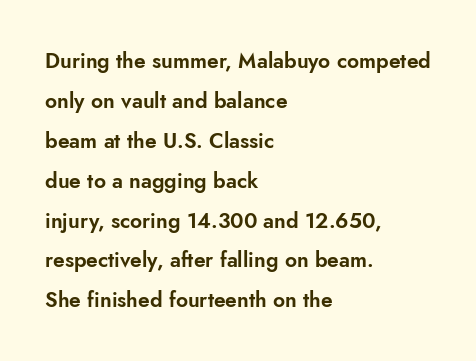
{"italic": "no", "underline": "no", "align": "left", "line_spacing": "loose", "line_spacing_ratio": 1.9, "letter_spacing": "normal", "letter_spacing_em": 0.0, "glyph_px": 21}
